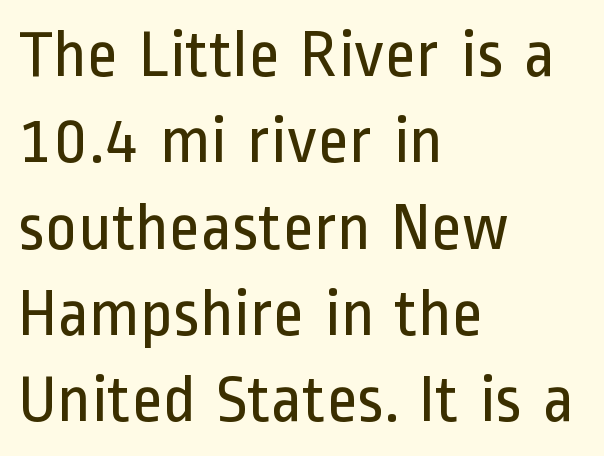
The image shows 68 px regular-weight, condensed sans-serif type, upright; set left-aligned, normal line spacing (1.27x), normal letter spacing, not underlined; low stroke contrast and a medium x-height.
